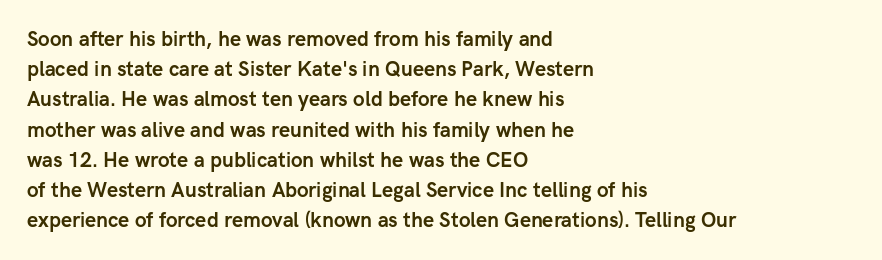
{"italic": "no", "bold": "yes", "underline": "no", "align": "left", "line_spacing": "normal", "line_spacing_ratio": 1.51, "letter_spacing": "normal", "letter_spacing_em": 0.0, "glyph_px": 20}
